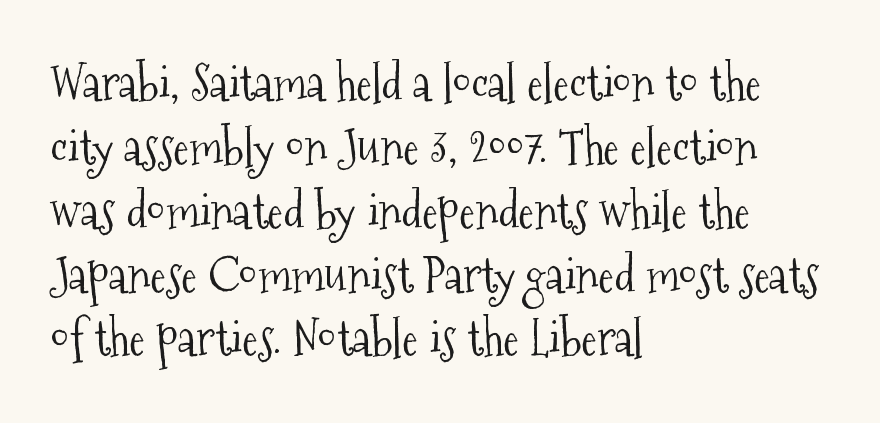
Q: Is the text bold? A: No.
Q: Is the text italic (slanted)? A: No, it is upright.
Q: Is the typeface a serif or a sans-serif typeface? A: Serif.
Q: Is the text underlined? A: No.
Q: How is the paragraph aligned? A: Left-aligned.
Q: Is the spacing between letters normal or unusually wide? A: Normal.
Q: Is the spacing between lines tight, normal or loose? A: Normal.
Q: Width (condensed, normal, or wide)? A: Condensed.
Q: Stroke contrast? A: Medium.
Q: x-height? A: Medium.
Q: Monospaced? A: No.
